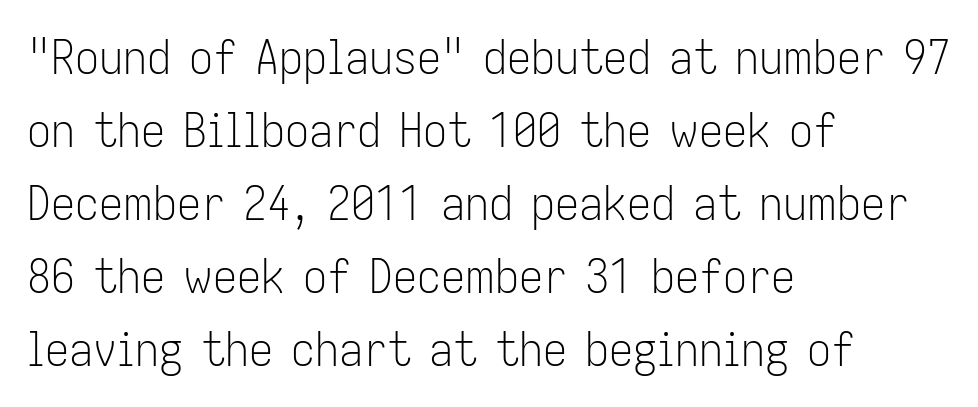
Q: Is the text bold? A: No.
Q: Is the text italic (slanted)? A: No, it is upright.
Q: Is the typeface a serif or a sans-serif typeface? A: Sans-serif.
Q: Is the text underlined? A: No.
Q: How is the paragraph aligned? A: Left-aligned.
Q: Is the spacing between letters normal or unusually wide? A: Normal.
Q: Is the spacing between lines tight, normal or loose? A: Normal.
Q: Width (condensed, normal, or wide)? A: Condensed.
Q: Stroke contrast? A: Low.
Q: x-height? A: Medium.
Q: Monospaced? A: No.
